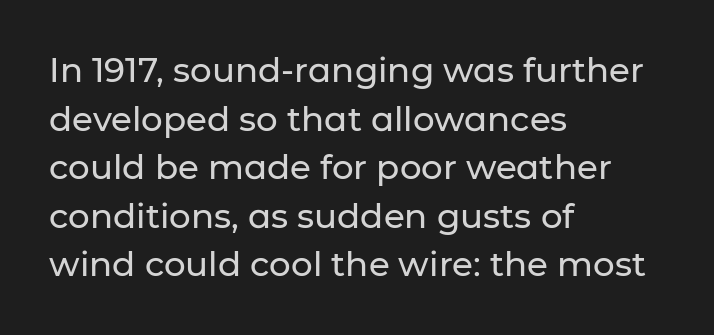
The type sits square on the baseline with zero lean. Reading down the column, the eye jumps a familiar distance to each next line. What kind of face is this? One without serifs — a sans. A classic flush-left, rag-right setting is used for this passage.
